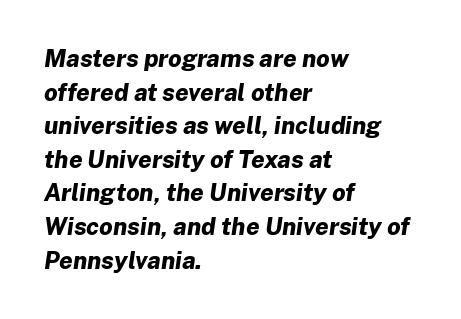
Q: Is the text bold? A: Yes.
Q: Is the text italic (slanted)? A: Yes, it leans right by about 8 degrees.
Q: Is the text underlined? A: No.
Q: How is the paragraph aligned? A: Left-aligned.
Q: Is the spacing between letters normal or unusually wide? A: Normal.
Q: Is the spacing between lines tight, normal or loose? A: Normal.
